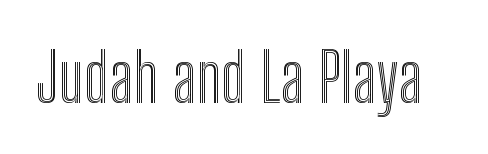
Think of a printed novel: that variable character pitch is what you see here. Unmarked baselines from the first word to the last. Designer's note — italics off, roman on. Spacing between characters is what you'd get straight out of the box.
